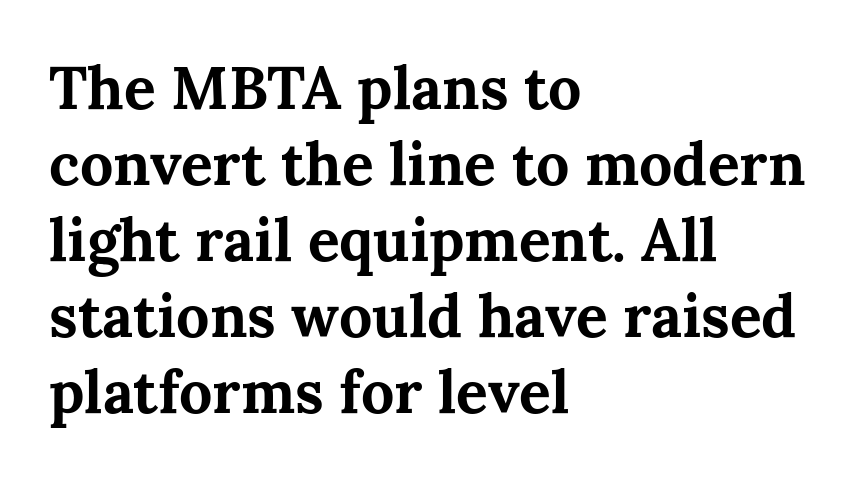
{"serif": "yes", "italic": "no", "bold": "yes", "weight": "bold", "width": "normal", "stroke_contrast": "medium", "x_height": "medium", "monospaced": "no", "underline": "no", "align": "left", "line_spacing": "normal", "line_spacing_ratio": 1.29, "letter_spacing": "normal", "letter_spacing_em": 0.0, "glyph_px": 59}
